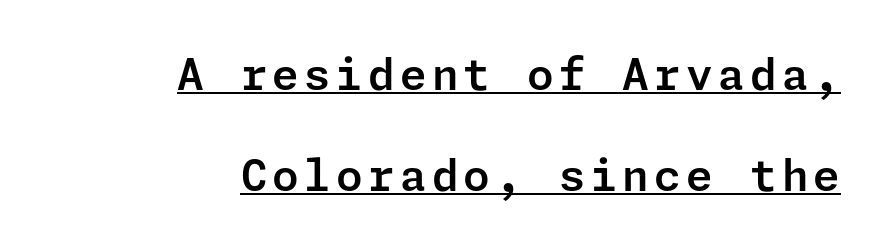
The designer dialed line spacing up above the default. It's the straight-up-and-down kind of type. Descenders here cross a horizontal rule under the line. Each letter's strokes conclude bluntly, with no projecting serifs.
